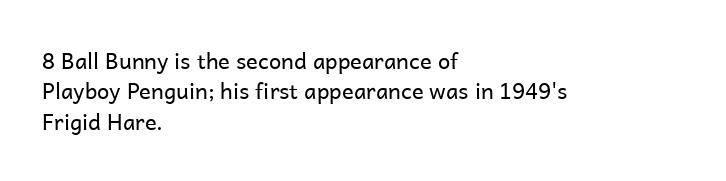
The image shows 22 px text type, upright; set left-aligned, normal line spacing (1.38x), normal letter spacing, not underlined.
